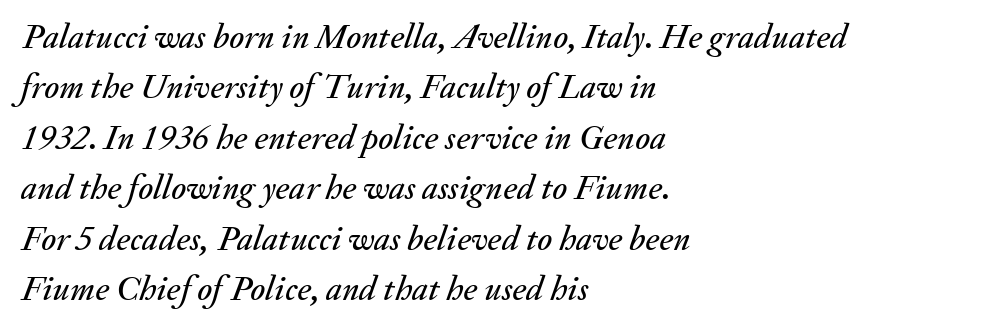
The image shows 35 px text type, italic (leaning right); set left-aligned, normal line spacing (1.44x), normal letter spacing, not underlined; medium stroke contrast and a small x-height.
